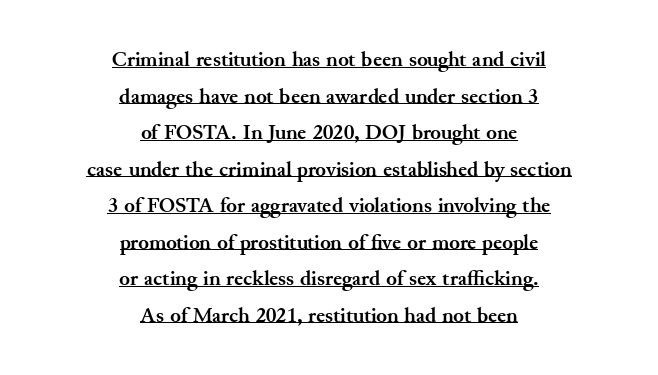
{"italic": "no", "bold": "yes", "underline": "yes", "align": "center", "line_spacing": "normal", "line_spacing_ratio": 1.66, "letter_spacing": "normal", "letter_spacing_em": 0.0, "glyph_px": 22}
